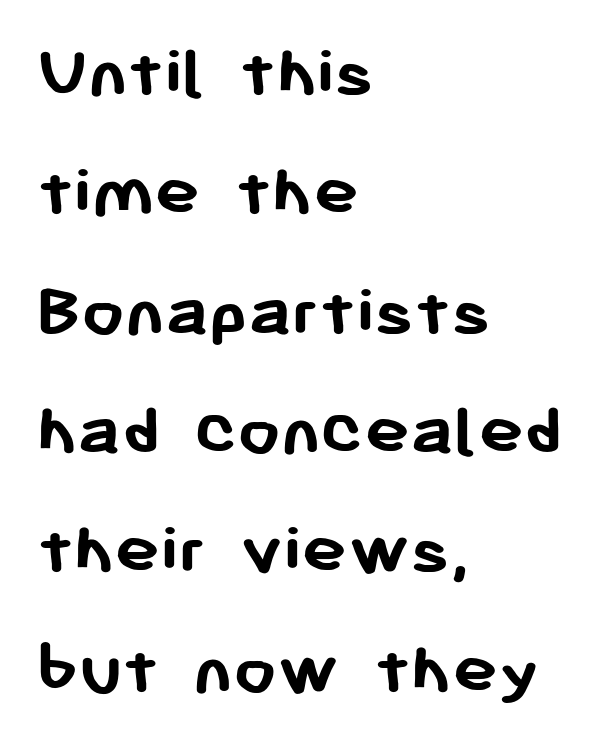
The image shows 76 px semibold sans-serif type, upright; set left-aligned, normal line spacing (1.57x), normal letter spacing, not underlined; low stroke contrast and a medium x-height.
